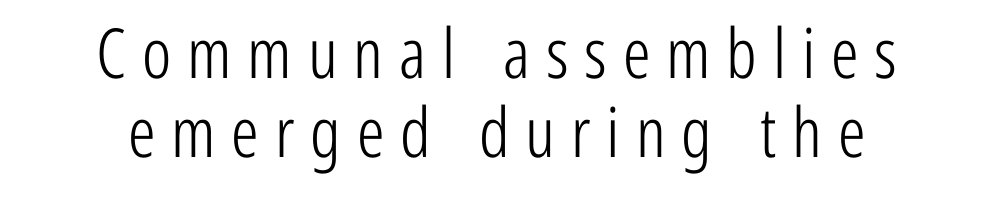
The image shows 69 px light, condensed sans-serif type, upright; set centered, tight line spacing (1.14x), unusually wide letter spacing (+0.23 em), not underlined; low stroke contrast and a medium x-height.
